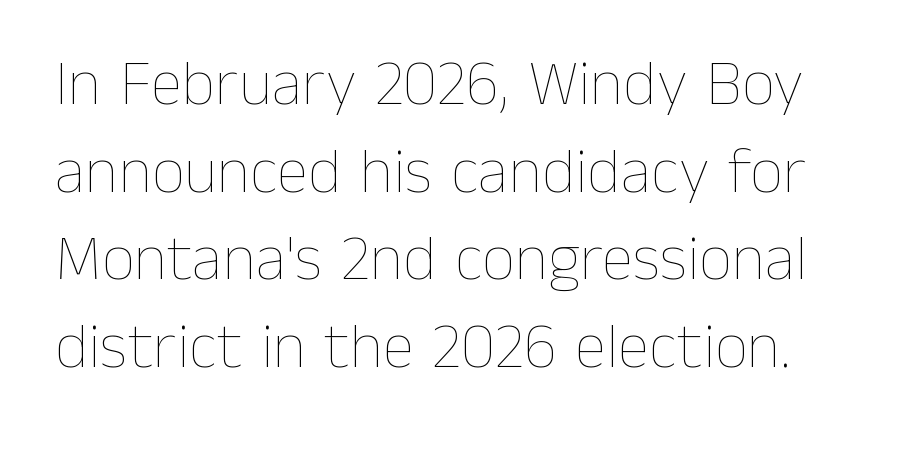
How would I describe the line gaps? Plain and ordinary. Default kerning and tracking; the words read as compact shapes. The passage shown is not underscored anywhere. Style check: upright.
